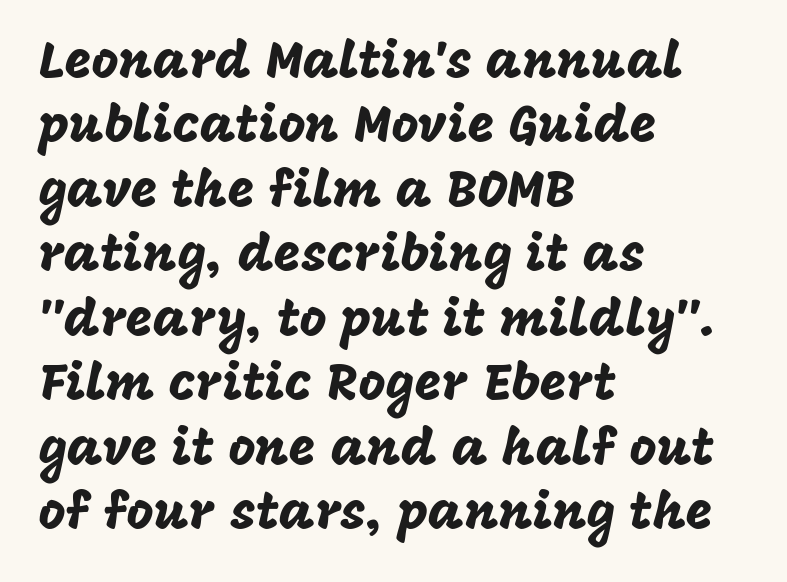
Q: Is the text italic (slanted)? A: Yes.
Q: Is the typeface a serif or a sans-serif typeface? A: Sans-serif.
Q: Is the text underlined? A: No.
Q: How is the paragraph aligned? A: Left-aligned.
Q: Is the spacing between letters normal or unusually wide? A: Normal.
Q: Width (condensed, normal, or wide)? A: Normal.
Q: Stroke contrast? A: Low.
Q: x-height? A: Large.
Q: Monospaced? A: No.
